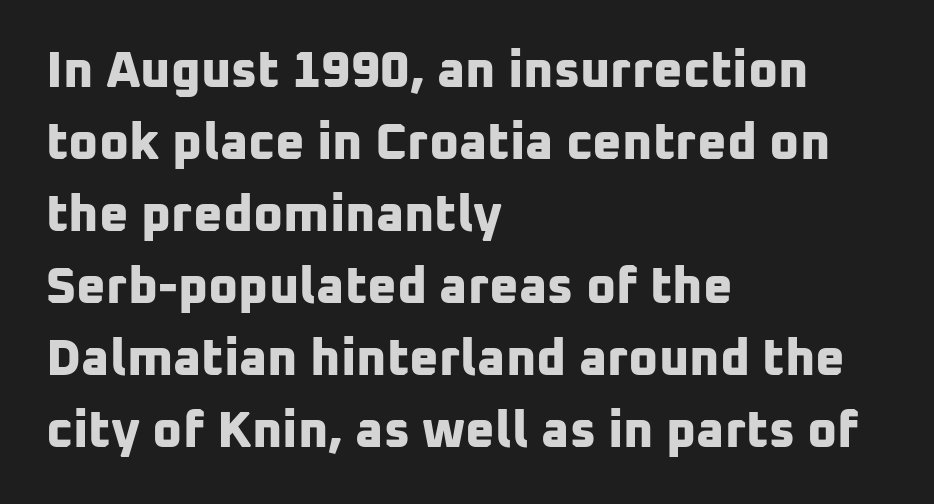
Q: Is the text bold? A: Yes.
Q: Is the typeface a serif or a sans-serif typeface? A: Sans-serif.
Q: Is the text underlined? A: No.
Q: How is the paragraph aligned? A: Left-aligned.
Q: Is the spacing between letters normal or unusually wide? A: Normal.
Q: Is the spacing between lines tight, normal or loose? A: Normal.
Q: Width (condensed, normal, or wide)? A: Normal.
Q: Stroke contrast? A: Low.
Q: x-height? A: Medium.
Q: Monospaced? A: No.
